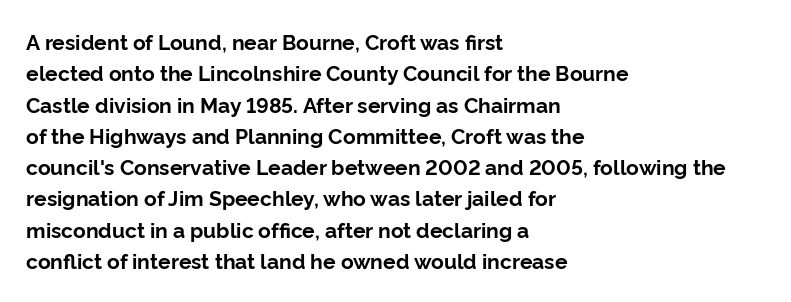
{"italic": "no", "bold": "yes", "underline": "no", "align": "left", "line_spacing": "normal", "line_spacing_ratio": 1.49, "letter_spacing": "normal", "letter_spacing_em": 0.0, "glyph_px": 21}
